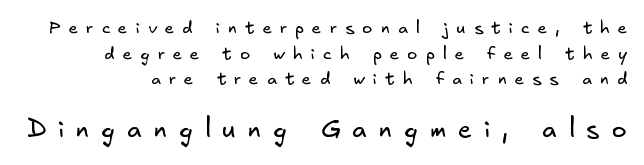
The image shows 25 px text type; set normal line spacing (1.51x), unusually wide letter spacing (+0.48 em), not underlined; the second (bottom) block is 1.47x larger.
